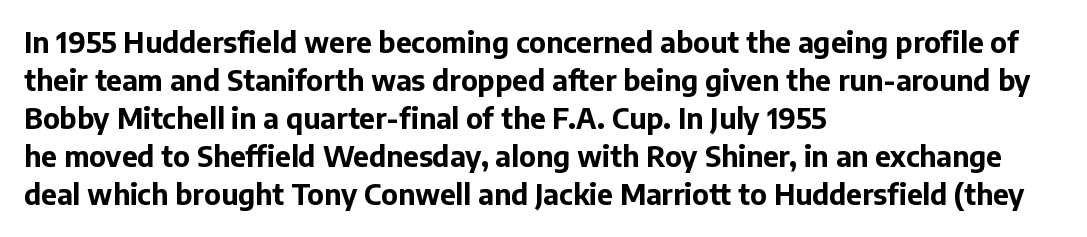
The image shows 28 px bold sans-serif type, upright; set left-aligned, normal line spacing (1.36x), normal letter spacing, not underlined; low stroke contrast and a medium x-height.
